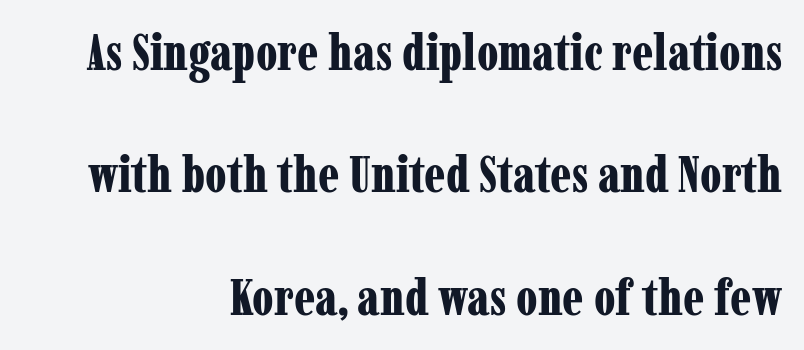
Q: Is the text bold? A: Yes.
Q: Is the text italic (slanted)? A: No, it is upright.
Q: Is the typeface a serif or a sans-serif typeface? A: Serif.
Q: Is the text underlined? A: No.
Q: How is the paragraph aligned? A: Right-aligned.
Q: Is the spacing between letters normal or unusually wide? A: Normal.
Q: Is the spacing between lines tight, normal or loose? A: Loose.
Q: Width (condensed, normal, or wide)? A: Condensed.
Q: Stroke contrast? A: Low.
Q: x-height? A: Medium.
Q: Monospaced? A: No.
